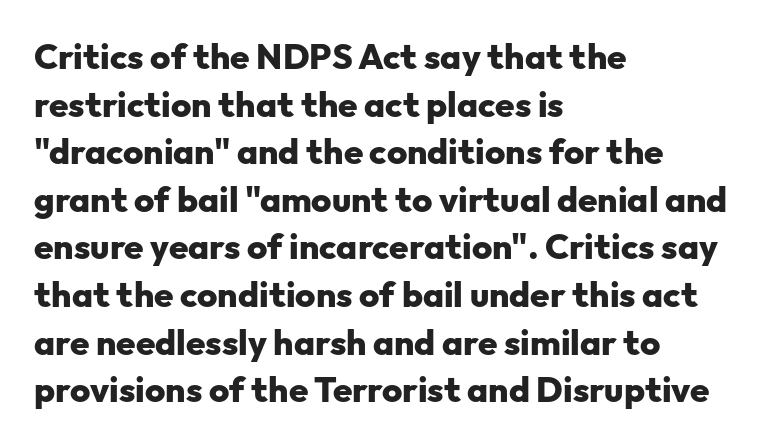
Caption: standard tracking, unaltered. Do the letters lean? They stand straight. Each new line begins a customary step beneath the previous one. The text block is weighted toward the left margin, trailing off unevenly rightward.
